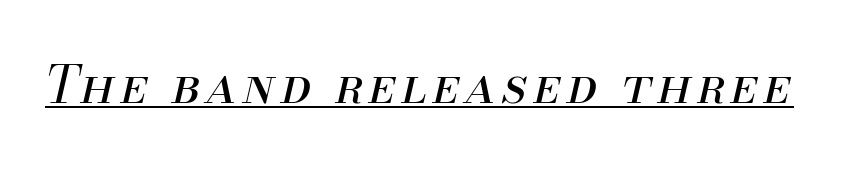
On a weight scale, this lands at 450 or below. Yep, that's italic — everything's leaning. Somebody hit Ctrl+U on this one — the words are underlined. Is this a fixed-width face? No — the glyphs have proportional, varying widths.
